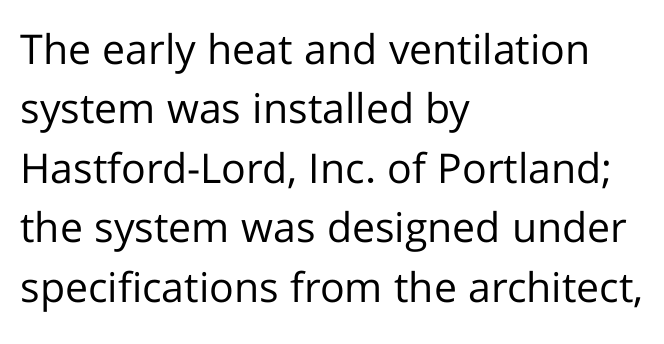
The image shows 41 px regular-weight sans-serif type, upright; set left-aligned, normal line spacing (1.45x), normal letter spacing, not underlined; low stroke contrast and a medium x-height.
